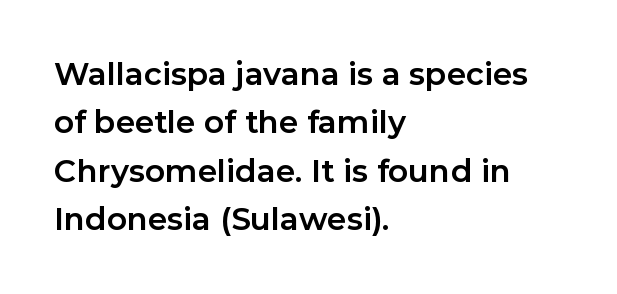
Is this a sans? Yes — the strokes have no serifs. Which margin do the lines hug? The left one — the right edge is uneven. Look at the tracking — it's just the regular setting, nothing added. Has an underline been added? It has not. Each glyph is drawn with heavy, bold strokes. Tall strokes in this sample are plumb rather than angled.
